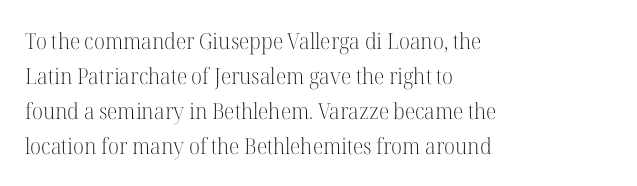
The image shows 22 px text type, upright; set left-aligned, normal line spacing (1.59x), normal letter spacing, not underlined.
